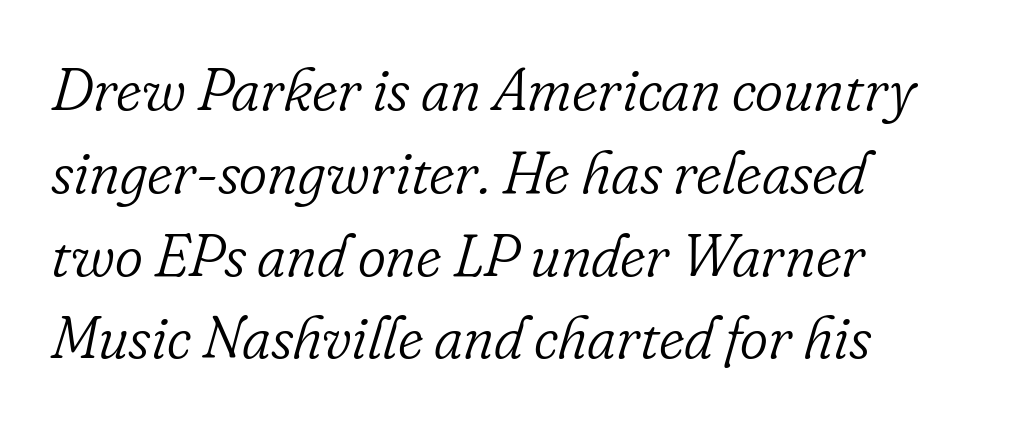
The image shows 60 px light serif type, italic (leaning right); set left-aligned, normal line spacing (1.38x), normal letter spacing, not underlined; low stroke contrast and a small x-height.
